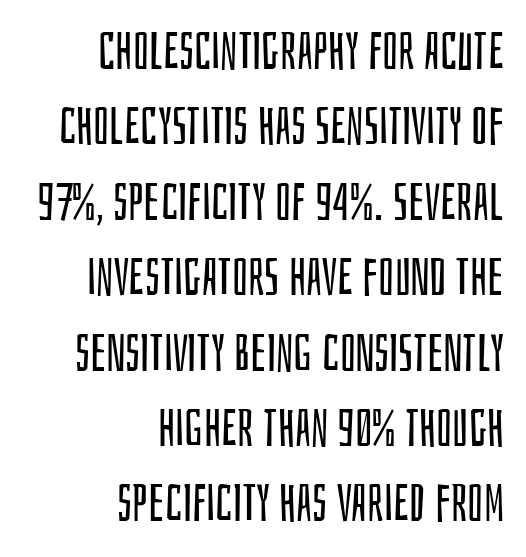
The image shows 52 px regular-weight, condensed sans-serif type, upright; set right-aligned, normal line spacing (1.45x), normal letter spacing, not underlined; low stroke contrast and a large x-height.
